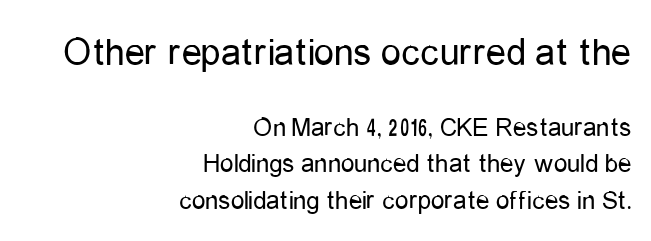
Q: Is the text bold? A: No.
Q: Is the text italic (slanted)? A: No, it is upright.
Q: Is the typeface a serif or a sans-serif typeface? A: Sans-serif.
Q: Is the text underlined? A: No.
Q: How is the paragraph aligned? A: Right-aligned.
Q: Is the spacing between letters normal or unusually wide? A: Normal.
Q: Is the spacing between lines tight, normal or loose? A: Normal.
Q: Which block of text is set in a larger size, the first (top) or the second (bottom)? A: The first (top) one.
Q: Width (condensed, normal, or wide)? A: Condensed.
Q: Stroke contrast? A: Low.
Q: x-height? A: Medium.
Q: Monospaced? A: No.
